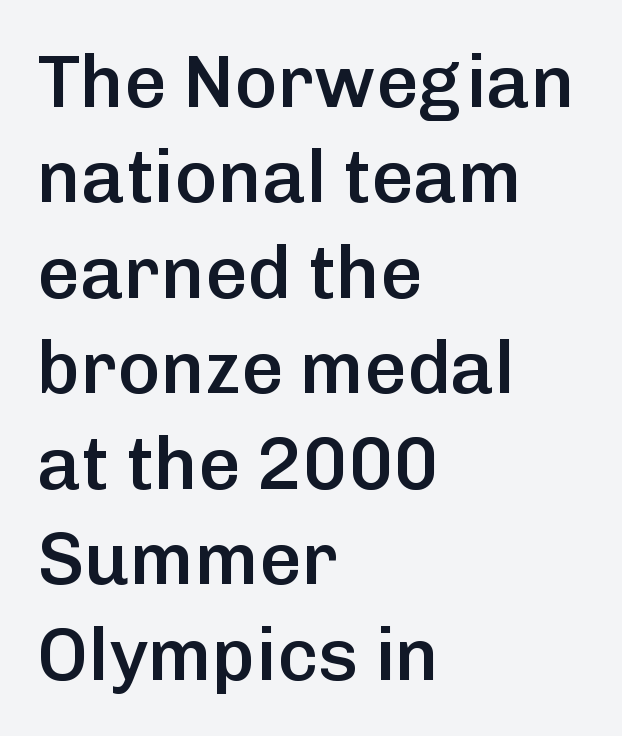
The image shows 74 px semibold sans-serif type, upright; set left-aligned, normal line spacing (1.29x), normal letter spacing, not underlined; low stroke contrast and a medium x-height.
